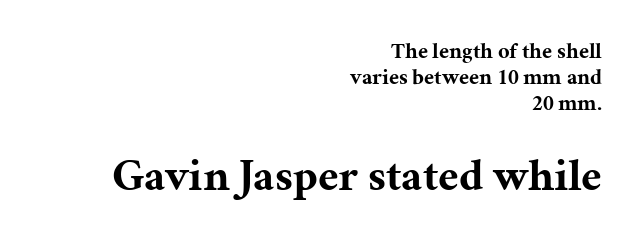
This layout puts the modest block above and the oversized block below. Check where the strokes stop: tiny serifs finish them off. The letters sit at their default tracking, neither squeezed nor spread. The rendering uses a bold face; every stroke is thick and dark.
